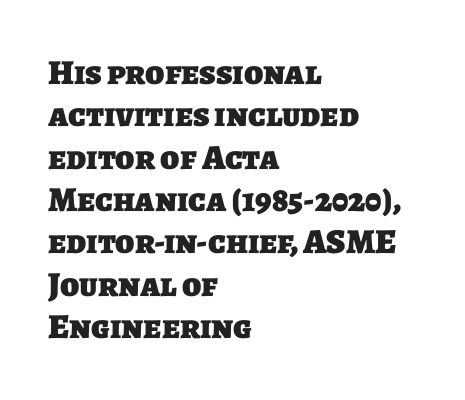
The image shows 35 px heavy sans-serif type; set left-aligned, line spacing 1.21x, normal letter spacing, not underlined; low stroke contrast and a large x-height.
